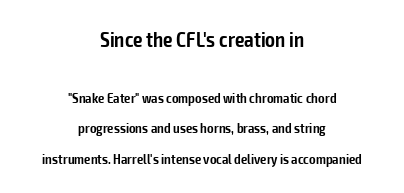
The lettering stays uniformly vertical, giving the passage a roman look. Descender tails drop into unmarked territory. Is the type bold? Partly — it's a semibold, heavier than regular but not fully bold. The designer gave the opening block more size than the closing block.
